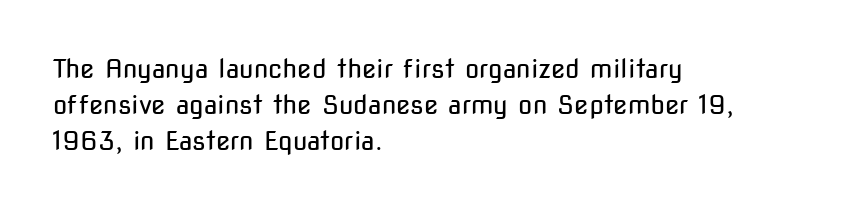
{"italic": "no", "bold": "no", "underline": "no", "align": "left", "line_spacing": "normal", "line_spacing_ratio": 1.39, "letter_spacing": "normal", "letter_spacing_em": 0.0, "glyph_px": 26}
